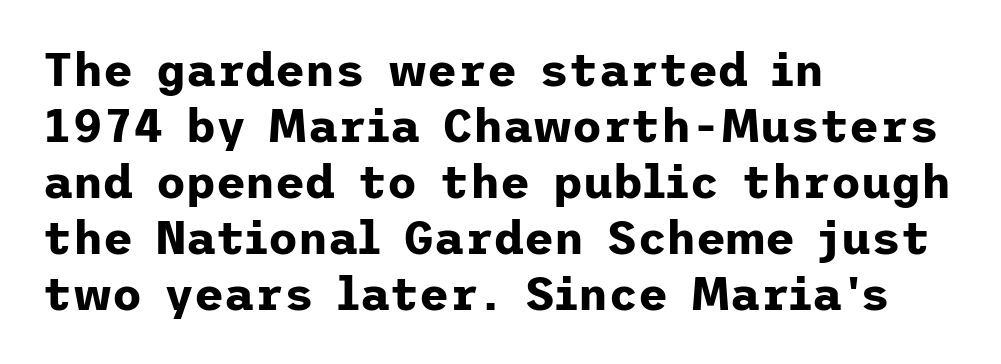
Q: Is the text bold? A: Yes.
Q: Is the text italic (slanted)? A: No, it is upright.
Q: Is the typeface a serif or a sans-serif typeface? A: Sans-serif.
Q: Is the text underlined? A: No.
Q: How is the paragraph aligned? A: Left-aligned.
Q: Is the spacing between letters normal or unusually wide? A: Normal.
Q: Width (condensed, normal, or wide)? A: Normal.
Q: Stroke contrast? A: Low.
Q: x-height? A: Medium.
